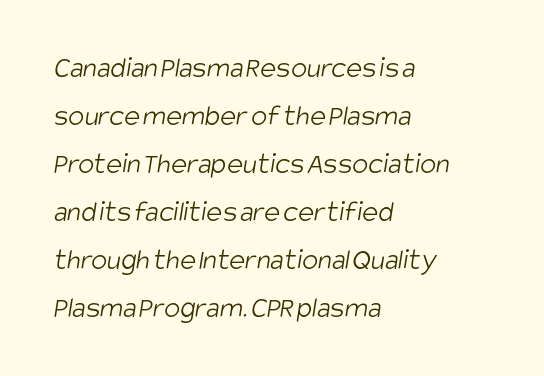
The passage shown is typed in a proportional face where columns would drift. Left-aligned paragraph, ragged on the right. Spacing between characters is what you'd get straight out of the box. No word sits above an underline.
